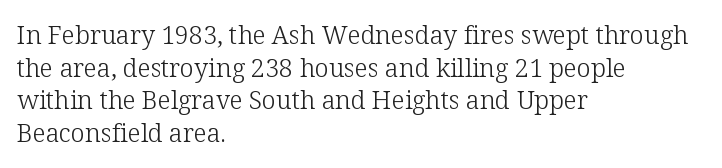
The image shows 25 px text type, upright; set left-aligned, normal line spacing (1.31x), normal letter spacing, not underlined.
